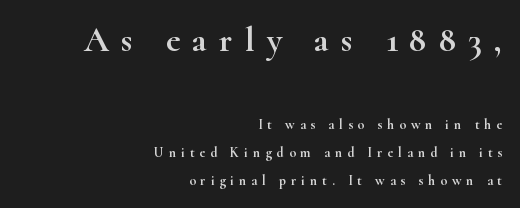
Q: Is the text italic (slanted)? A: No, it is upright.
Q: Is the typeface a serif or a sans-serif typeface? A: Serif.
Q: Is the text underlined? A: No.
Q: How is the paragraph aligned? A: Right-aligned.
Q: Is the spacing between letters normal or unusually wide? A: Unusually wide.
Q: Is the spacing between lines tight, normal or loose? A: Loose.
Q: Which block of text is set in a larger size, the first (top) or the second (bottom)? A: The first (top) one.
Q: Width (condensed, normal, or wide)? A: Wide.
Q: Stroke contrast? A: High.
Q: x-height? A: Small.
Q: Monospaced? A: No.
